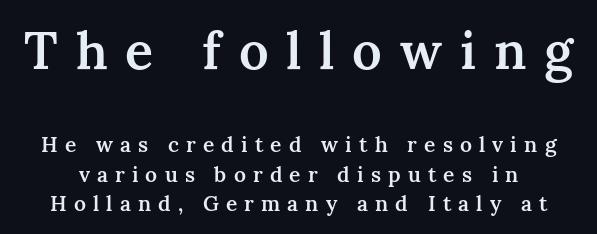
Q: Is the text bold? A: Semi-bold.
Q: Is the text italic (slanted)? A: No, it is upright.
Q: Is the typeface a serif or a sans-serif typeface? A: Serif.
Q: Is the text underlined? A: No.
Q: Is the spacing between letters normal or unusually wide? A: Unusually wide.
Q: Is the spacing between lines tight, normal or loose? A: Normal.
Q: Which block of text is set in a larger size, the first (top) or the second (bottom)? A: The first (top) one.
Q: Width (condensed, normal, or wide)? A: Normal.
Q: Stroke contrast? A: Medium.
Q: x-height? A: Medium.
Q: Monospaced? A: No.
